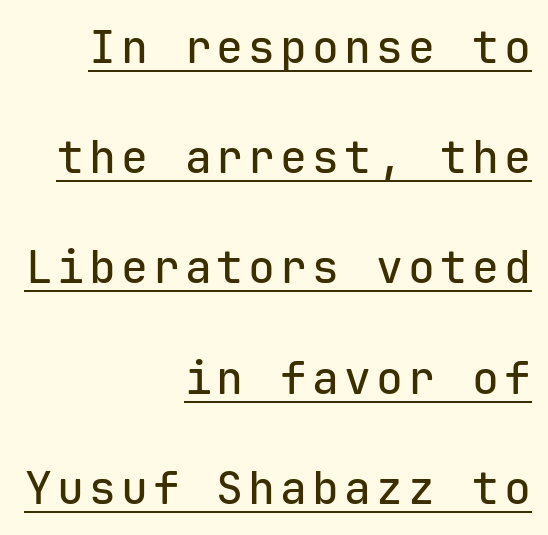
The image shows 45 px sans-serif type, upright, monospaced; set right-aligned, loose line spacing (2.45x), underlined; low stroke contrast and a medium x-height.
